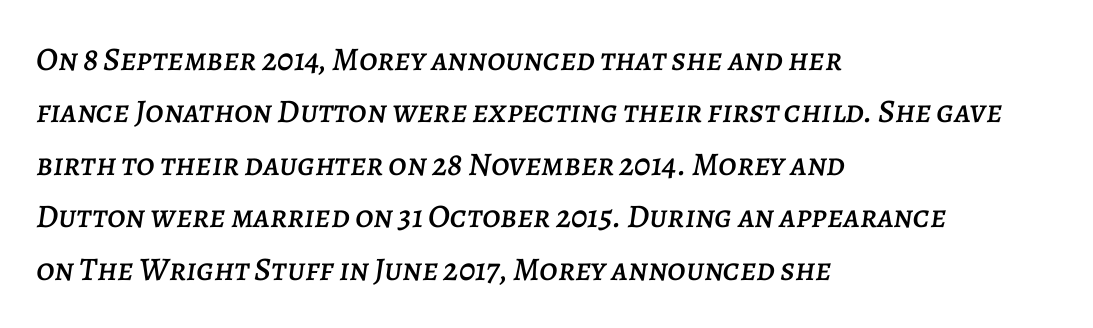
The image shows 33 px text type, italic (leaning right); set left-aligned, normal line spacing (1.59x), normal letter spacing, not underlined; low stroke contrast and a large x-height.
